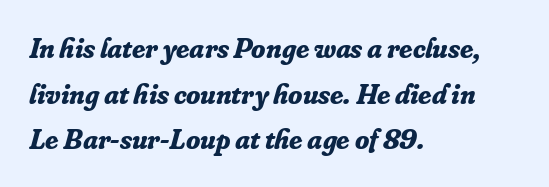
The image shows 29 px bold serif type, italic (leaning right); set left-aligned, normal line spacing (1.57x), normal letter spacing, not underlined; low stroke contrast and a small x-height.
